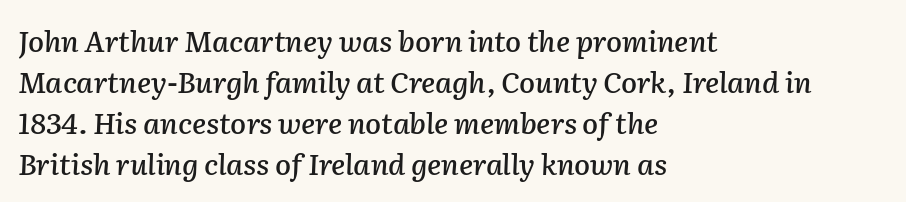
{"italic": "yes", "lean": "right", "slant_degrees": 2, "width": "normal", "stroke_contrast": "low", "x_height": "medium", "monospaced": "no", "underline": "no", "align": "left", "line_spacing": "normal", "line_spacing_ratio": 1.41, "letter_spacing": "normal", "letter_spacing_em": 0.0, "glyph_px": 29}
